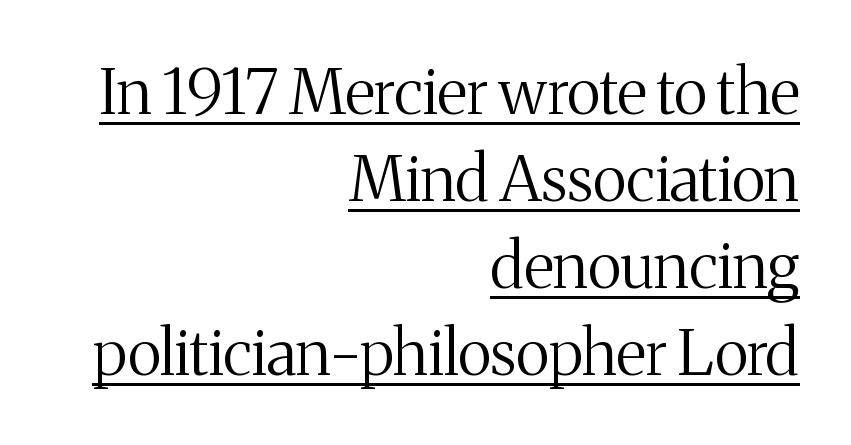
You could not count columns in this text — the font is proportionally spaced. Alignment: flush right. The face used here is rendered with its standard letterfit. The block of text has a typical density, with ordinary space between rows. In terms of letterform style, serifs are clearly present. The typeface has the unassuming heft of standard copy or less.
